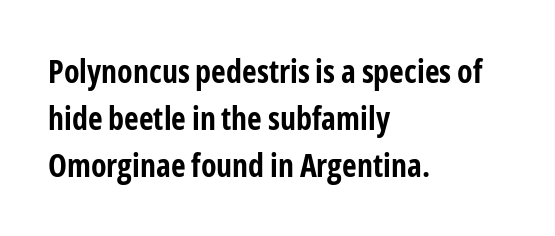
{"serif": "no", "italic": "no", "bold": "yes", "weight": "bold", "width": "condensed", "stroke_contrast": "low", "x_height": "medium", "monospaced": "no", "underline": "no", "align": "left", "line_spacing": "normal", "line_spacing_ratio": 1.47, "letter_spacing": "normal", "letter_spacing_em": 0.0, "glyph_px": 32}
